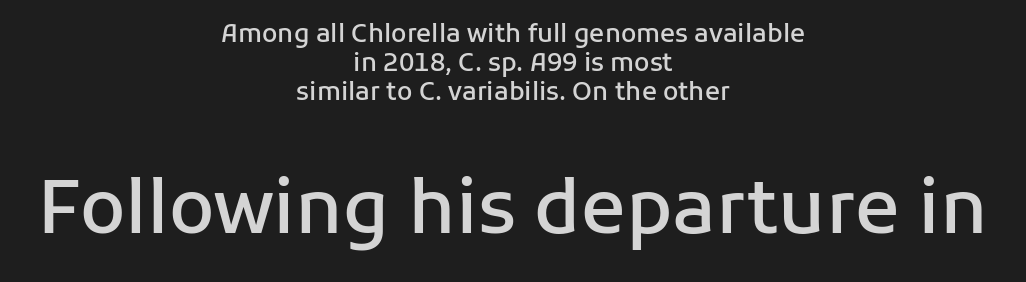
{"serif": "no", "italic": "no", "bold": "semi", "weight": "semibold", "width": "normal", "stroke_contrast": "low", "x_height": "medium", "monospaced": "no", "underline": "no", "align": "center", "line_spacing_ratio": 1.17, "letter_spacing": "normal", "letter_spacing_em": 0.0, "larger_block": "second", "size_ratio": 2.96, "glyph_px": 74}
